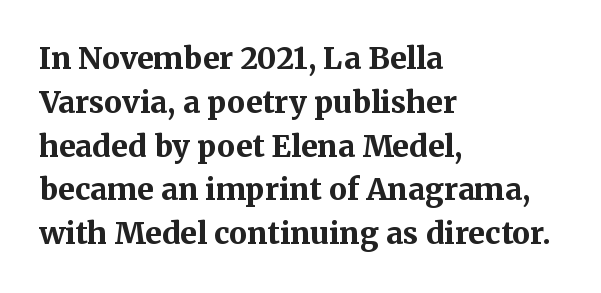
Q: Is the text bold? A: Yes.
Q: Is the text italic (slanted)? A: No, it is upright.
Q: Is the typeface a serif or a sans-serif typeface? A: Serif.
Q: Is the text underlined? A: No.
Q: How is the paragraph aligned? A: Left-aligned.
Q: Is the spacing between letters normal or unusually wide? A: Normal.
Q: Is the spacing between lines tight, normal or loose? A: Normal.
Q: Width (condensed, normal, or wide)? A: Normal.
Q: Stroke contrast? A: Medium.
Q: x-height? A: Medium.
Q: Monospaced? A: No.
